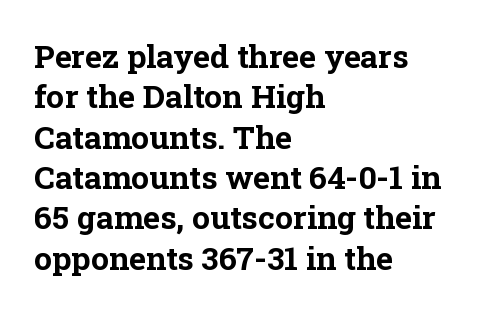
How would I describe the line gaps? Plain and ordinary. Beneath every word, the page is bare. Note: serifs present on the glyphs. The letters stand upright; this is a roman face. Every letter is thick-stroked: bold, no question. The compositor pushed each line to the left boundary.
